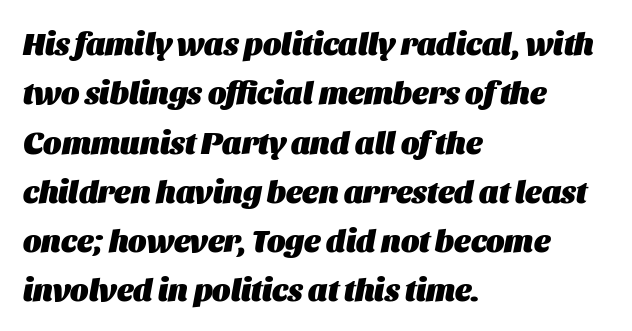
Q: Is the text bold? A: Yes.
Q: Is the text italic (slanted)? A: Yes, it leans right by about 11 degrees.
Q: Is the text underlined? A: No.
Q: How is the paragraph aligned? A: Left-aligned.
Q: Is the spacing between letters normal or unusually wide? A: Normal.
Q: Is the spacing between lines tight, normal or loose? A: Normal.
Q: Width (condensed, normal, or wide)? A: Normal.
Q: Stroke contrast? A: Medium.
Q: x-height? A: Large.
Q: Monospaced? A: No.
